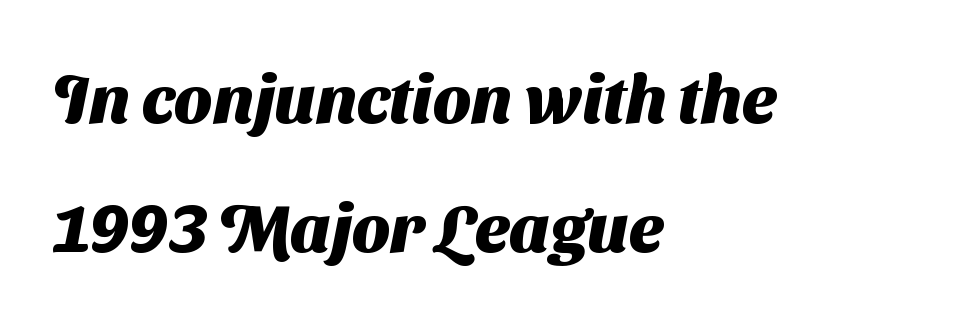
These lines keep a tight, regular rhythm from letter to letter. What's the leading like? Stretched, with rows far apart. The passage shown is not underscored anywhere. You could not count columns in this text — the font is proportionally spaced. Plenty of ink on the page — the face is bold.
